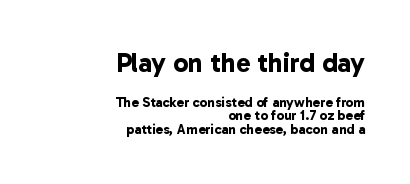
Compared with an ordinary text face, these strokes are far heavier — a full bold. What stands out about the letter spacing? Nothing — it is the standard amount. Nobody drew a line under any word here. Every row of glyphs terminates at an identical x-position on the right. Horizontal bands of white between lines are thin slivers. The more generous point size was reserved for the upper chunk.
